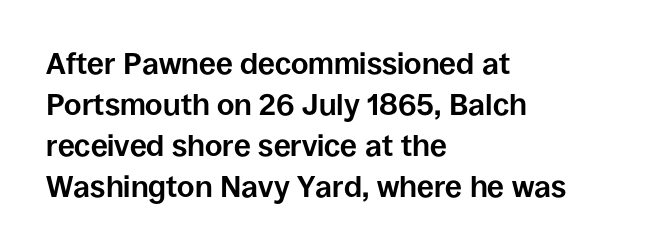
The image shows 30 px bold sans-serif type, upright; set left-aligned, normal line spacing (1.37x), normal letter spacing, not underlined; low stroke contrast and a large x-height.
